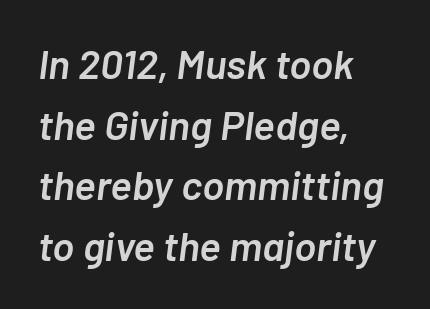
{"italic": "yes", "lean": "right", "slant_degrees": 7, "bold": "semi", "weight": "semibold", "width": "normal", "stroke_contrast": "low", "x_height": "medium", "monospaced": "no", "underline": "no", "align": "left", "line_spacing": "normal", "line_spacing_ratio": 1.48, "letter_spacing": "normal", "letter_spacing_em": 0.0, "glyph_px": 41}
